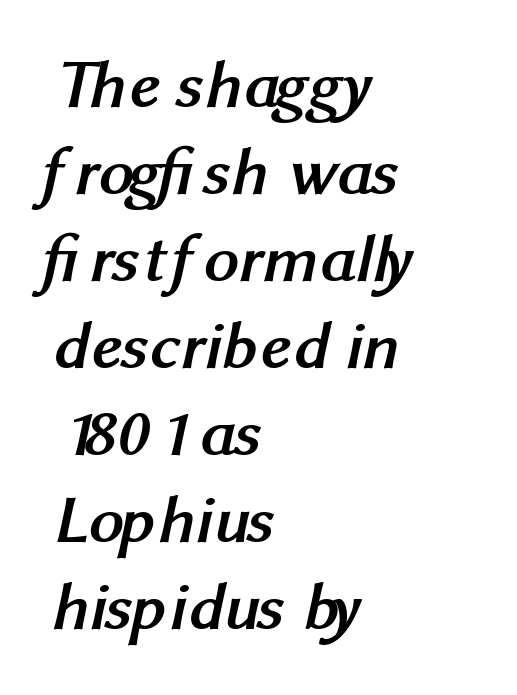
{"serif": "no", "bold": "yes", "weight": "semibold", "width": "normal", "stroke_contrast": "medium", "x_height": "medium", "monospaced": "no", "underline": "no", "align": "left", "line_spacing": "normal", "line_spacing_ratio": 1.26, "letter_spacing": "normal", "letter_spacing_em": 0.0, "glyph_px": 69}
